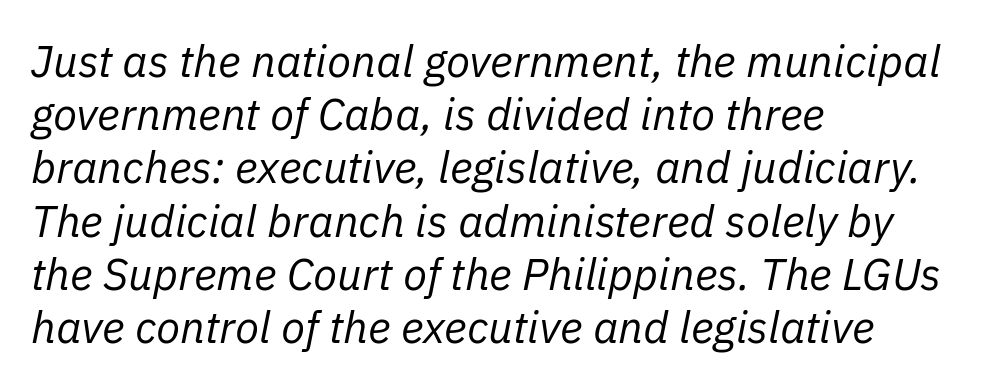
{"italic": "yes", "lean": "right", "slant_degrees": 11, "bold": "no", "weight": "regular", "width": "normal", "stroke_contrast": "low", "x_height": "medium", "monospaced": "no", "underline": "no", "align": "left", "line_spacing_ratio": 1.21, "letter_spacing": "normal", "letter_spacing_em": 0.0, "glyph_px": 44}
